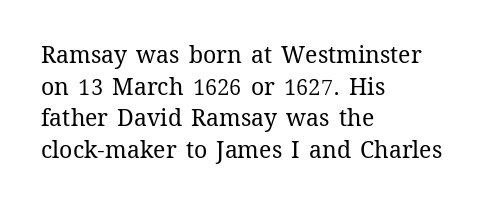
{"italic": "no", "bold": "no", "underline": "no", "align": "left", "line_spacing": "normal", "line_spacing_ratio": 1.37, "letter_spacing": "normal", "letter_spacing_em": 0.0, "glyph_px": 23}
